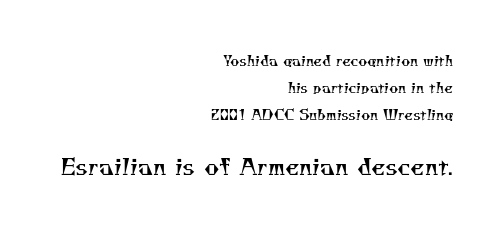
Beneath every word, the page is bare. The designer gave the closing block more size than the opening block. The lines in this sample share a right terminus and differ only in where they begin. The face looks like a standard text weight, possibly lighter.
